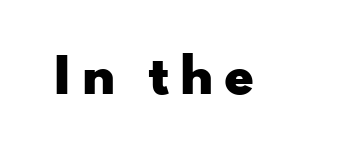
Regarding serifs, this sample does without them. Strong, thick strokes mark this as bold type. Varying glyph widths throughout — classic text-font behaviour. No italicization has been applied; the sample stays upright. The space directly below the letters is spotless.
